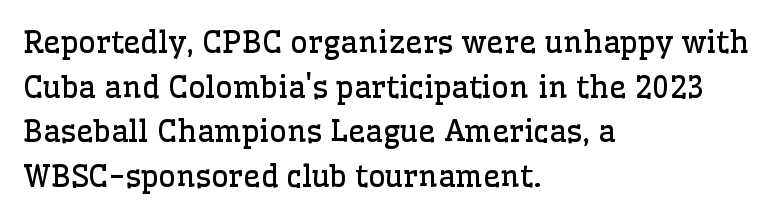
The image shows 30 px regular-weight serif type, upright; set left-aligned, normal line spacing (1.49x), normal letter spacing, not underlined; low stroke contrast and a medium x-height.
